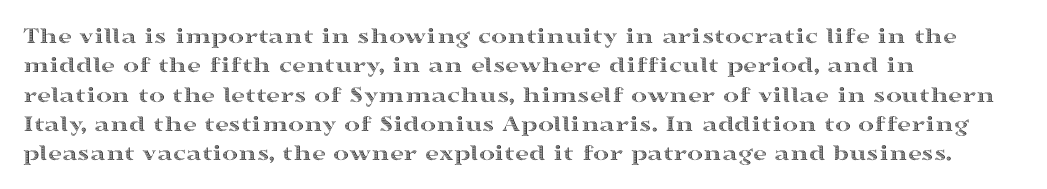
{"italic": "no", "underline": "no", "align": "left", "line_spacing_ratio": 1.22, "letter_spacing": "normal", "letter_spacing_em": 0.0, "glyph_px": 24}
